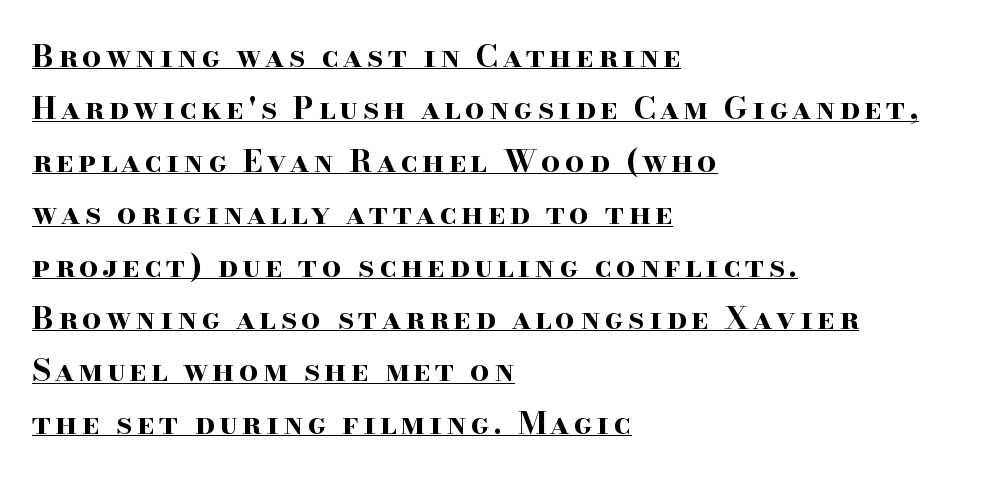
The image shows 31 px bold, wide serif type, upright; set left-aligned, normal line spacing (1.69x), underlined; high stroke contrast and a small x-height.
